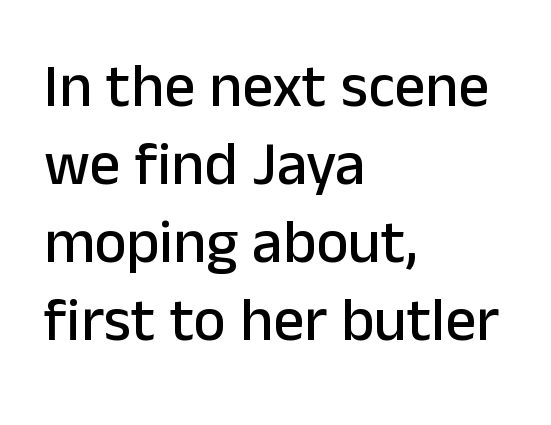
Vertical spacing — default. Tall strokes in this sample are plumb rather than angled. Just letters on the line, the space beneath them empty. The paragraph shown leans on its left margin.
